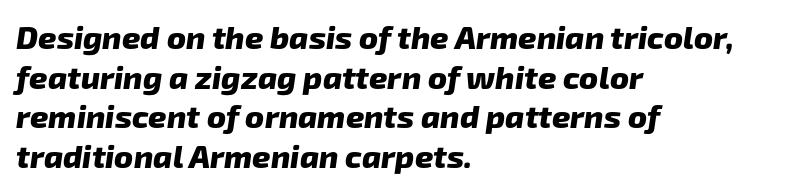
Descender tails drop into unmarked territory. These lines carry a lot of weight — the face is fully bold. Spacing verdict: proportional, widths tailored to each character. Horizontally, the lines are justified to the leading edge only. To sum up the face: it is a sans, with no serifs.
